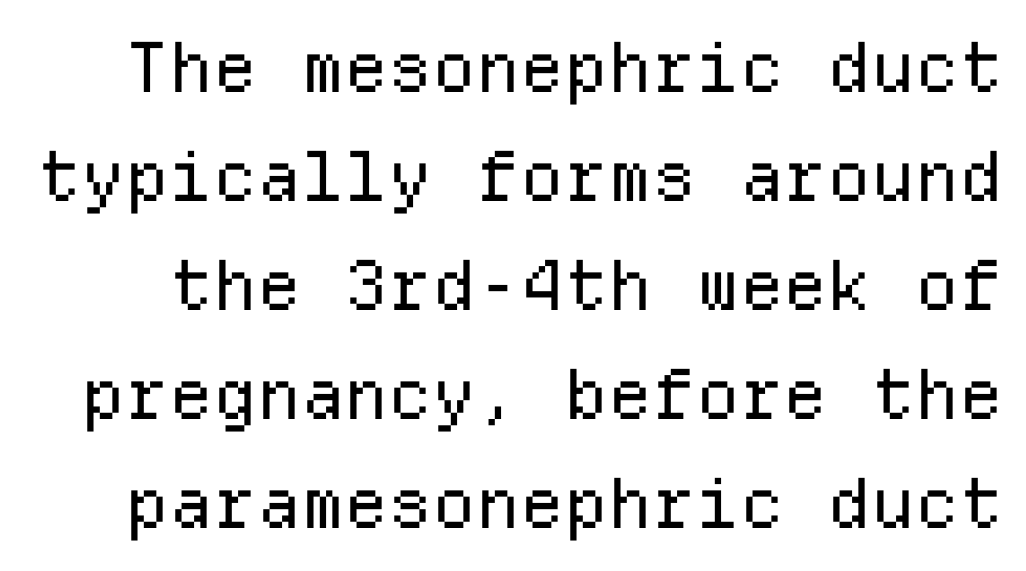
This sample has the even, mechanical cadence of fixed-width lettering. The strip under each line holds only bare page. Each new line begins a customary step beneath the previous one. Note: no serifs on the glyphs. Does extra space separate the letters? No, they use regular spacing.
